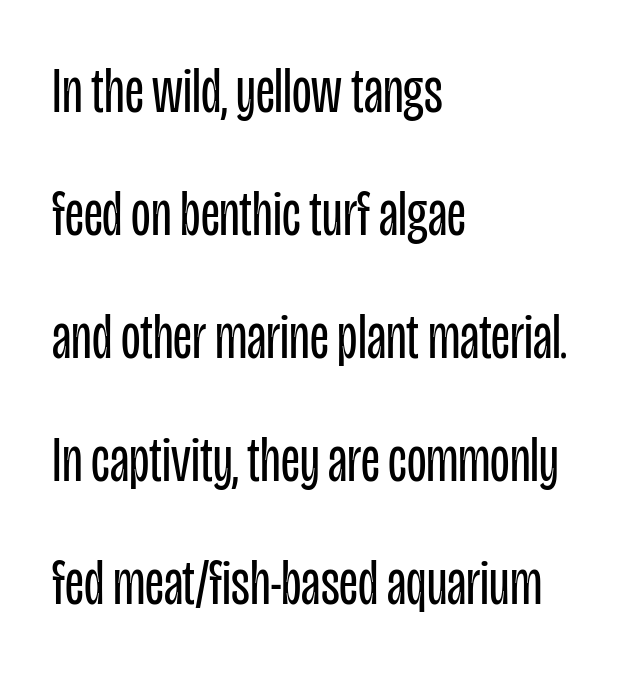
The words here are not underlined. Which margin do the lines hug? The left one — the right edge is uneven. The typesetting does not lean heavy: it is not bold. Characters follow at the spacing the type designer built in.
